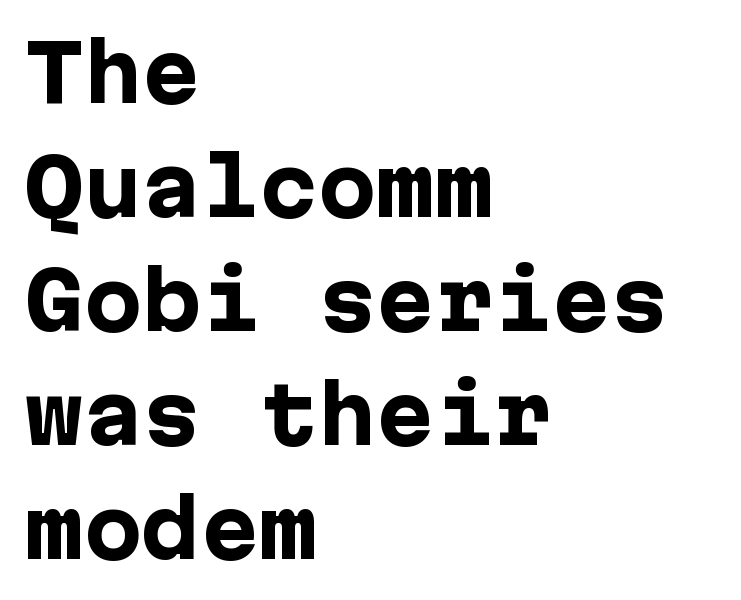
The image shows 78 px heavy sans-serif type, upright; set left-aligned, normal line spacing (1.46x), normal letter spacing, not underlined; low stroke contrast and a medium x-height.
